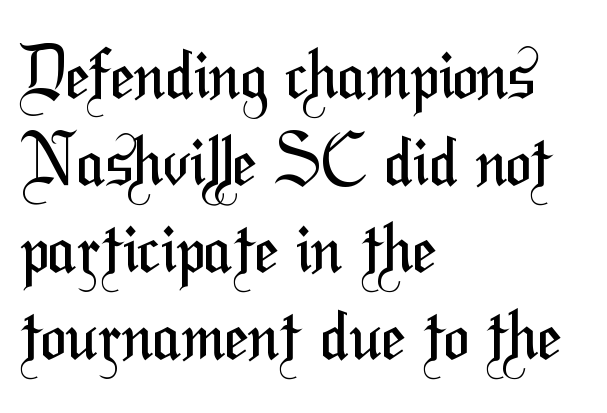
{"serif": "no", "bold": "no", "weight": "regular", "width": "condensed", "stroke_contrast": "medium", "x_height": "medium", "monospaced": "no", "underline": "no", "align": "left", "line_spacing": "normal", "line_spacing_ratio": 1.28, "letter_spacing": "normal", "letter_spacing_em": 0.0, "glyph_px": 68}
